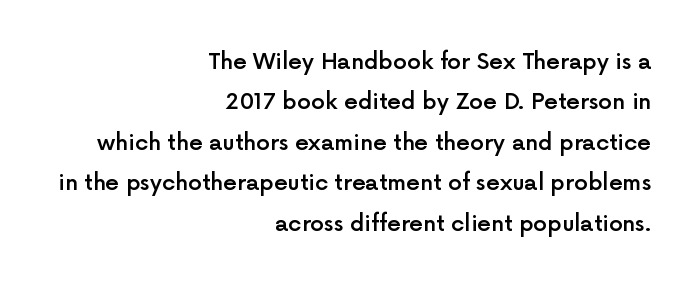
{"italic": "no", "bold": "semi", "underline": "no", "align": "right", "line_spacing_ratio": 1.84, "letter_spacing": "normal", "letter_spacing_em": 0.0, "glyph_px": 22}
